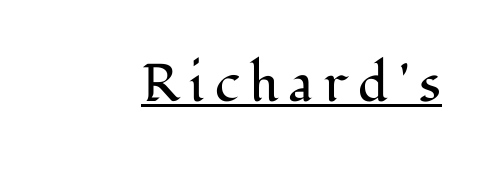
The type family on display is of the serif kind. This is roman type, the default non-slanted kind. The passage shown is underscored from start to finish. The passage shown is not bold in any degree.
